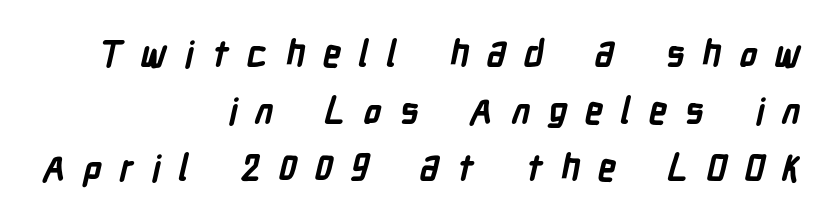
The image shows 36 px bold, condensed sans-serif type; set right-aligned, normal line spacing (1.59x), unusually wide letter spacing (+0.49 em), not underlined; low stroke contrast and a medium x-height.
